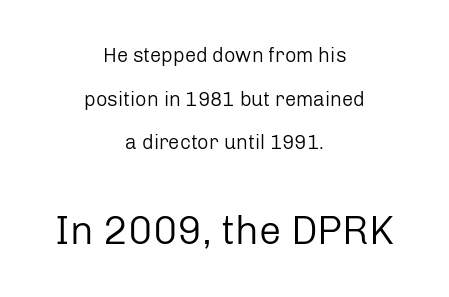
Q: Is the text bold? A: No.
Q: Is the text italic (slanted)? A: No, it is upright.
Q: Is the typeface a serif or a sans-serif typeface? A: Sans-serif.
Q: Is the text underlined? A: No.
Q: How is the paragraph aligned? A: Centered.
Q: Is the spacing between letters normal or unusually wide? A: Normal.
Q: Is the spacing between lines tight, normal or loose? A: Loose.
Q: Which block of text is set in a larger size, the first (top) or the second (bottom)? A: The second (bottom) one.
Q: Width (condensed, normal, or wide)? A: Normal.
Q: Stroke contrast? A: Low.
Q: x-height? A: Medium.
Q: Monospaced? A: No.
